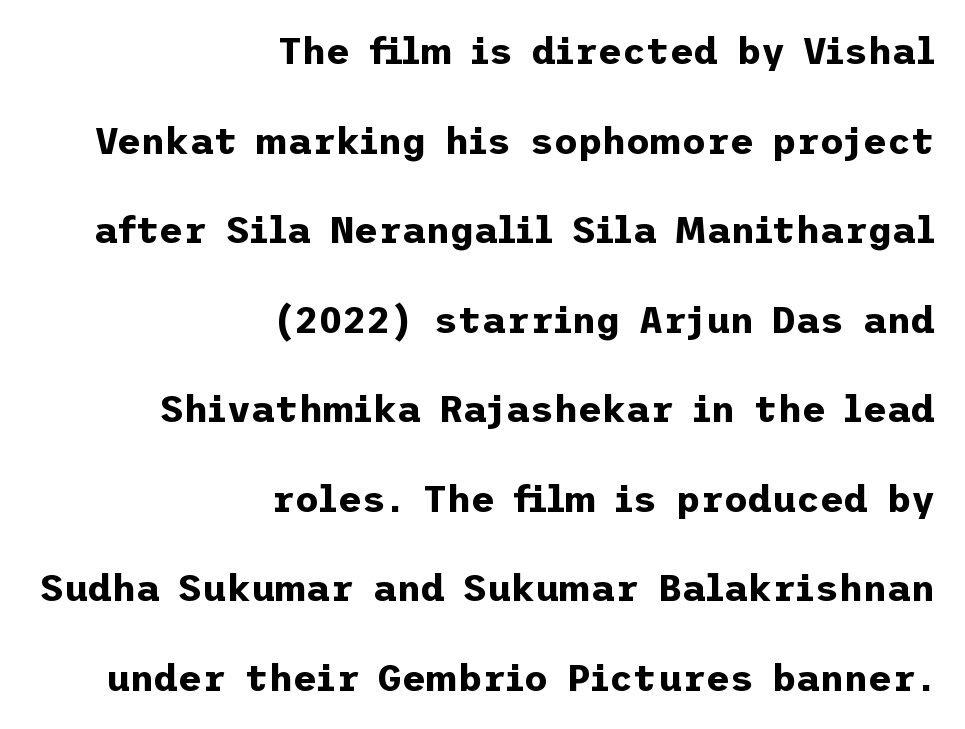
{"serif": "no", "italic": "no", "bold": "yes", "weight": "bold", "width": "normal", "stroke_contrast": "low", "x_height": "medium", "underline": "no", "align": "right", "line_spacing": "loose", "line_spacing_ratio": 2.42, "letter_spacing": "normal", "letter_spacing_em": 0.0, "glyph_px": 37}
